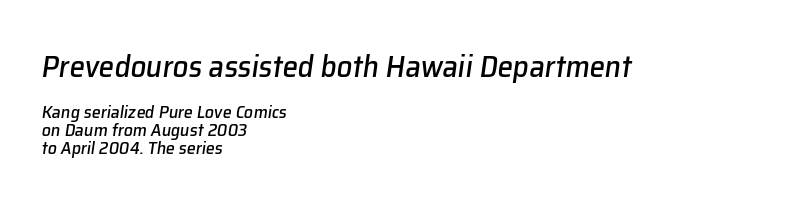
{"italic": "yes", "lean": "right", "slant_degrees": 8, "width": "normal", "stroke_contrast": "low", "x_height": "medium", "monospaced": "no", "underline": "no", "align": "left", "line_spacing": "tight", "line_spacing_ratio": 1.01, "letter_spacing": "normal", "letter_spacing_em": 0.0, "larger_block": "first", "size_ratio": 1.72, "glyph_px": 31}
